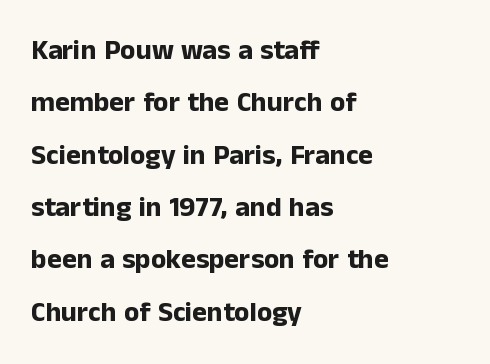
The image shows 28 px bold sans-serif type, upright; set left-aligned, line spacing 1.87x, normal letter spacing, not underlined; low stroke contrast and a medium x-height.
